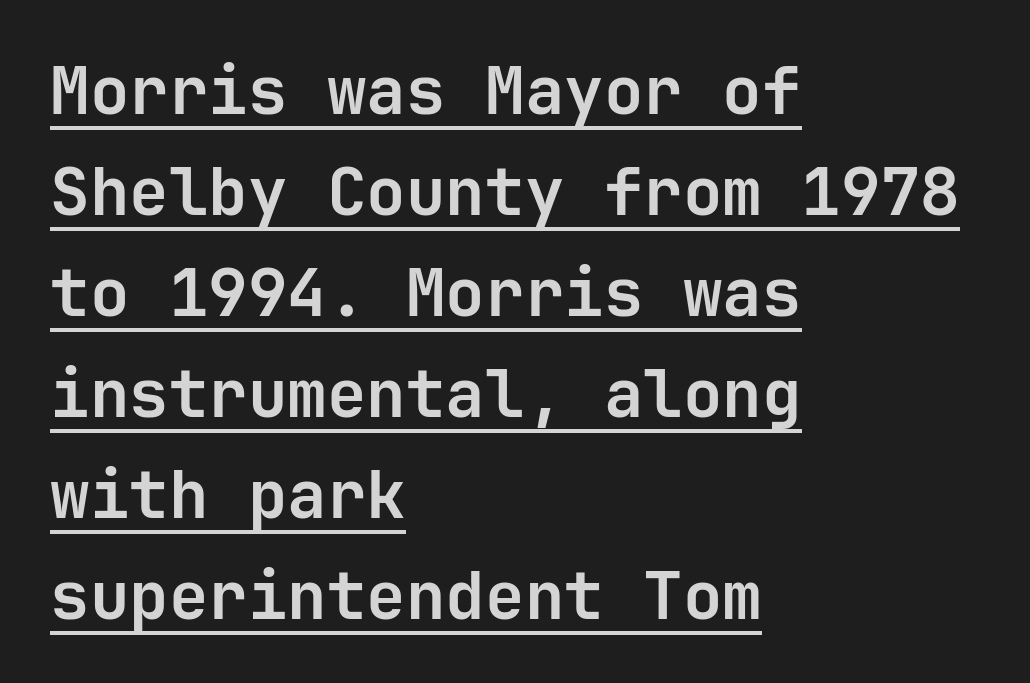
The image shows 66 px semibold sans-serif type, upright; set left-aligned, normal line spacing (1.53x), normal letter spacing, underlined; low stroke contrast and a medium x-height.
